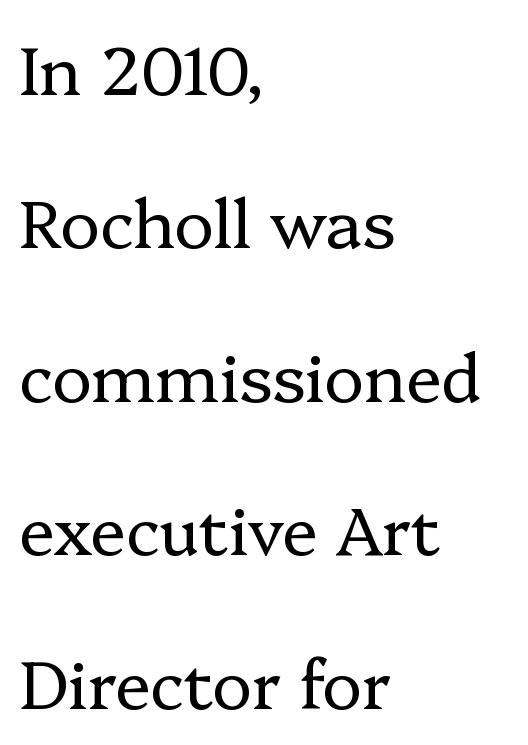
Q: Is the text bold? A: No.
Q: Is the text italic (slanted)? A: No, it is upright.
Q: Is the typeface a serif or a sans-serif typeface? A: Serif.
Q: Is the text underlined? A: No.
Q: How is the paragraph aligned? A: Left-aligned.
Q: Is the spacing between letters normal or unusually wide? A: Normal.
Q: Is the spacing between lines tight, normal or loose? A: Loose.
Q: Width (condensed, normal, or wide)? A: Normal.
Q: Stroke contrast? A: Low.
Q: x-height? A: Medium.
Q: Monospaced? A: No.
